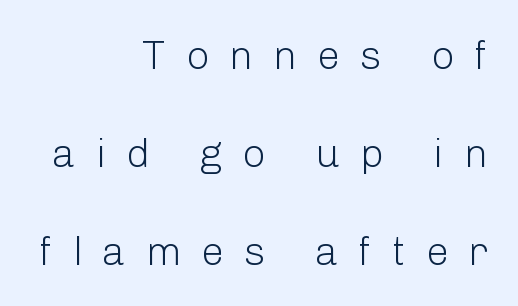
{"serif": "no", "italic": "no", "bold": "no", "weight": "light", "width": "normal", "stroke_contrast": "low", "x_height": "medium", "monospaced": "no", "underline": "no", "align": "right", "line_spacing": "loose", "line_spacing_ratio": 2.39, "letter_spacing": "wide", "letter_spacing_em": 0.48, "glyph_px": 41}
